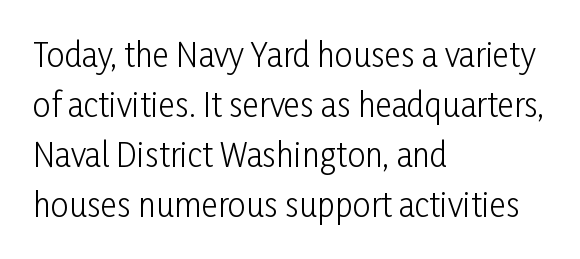
The glyphs in this specimen are sans serif. Is the letter spacing exaggerated? No — it looks like the ordinary default. Varying glyph widths throughout — classic text-font behaviour. Vertical strokes here are truly vertical.
